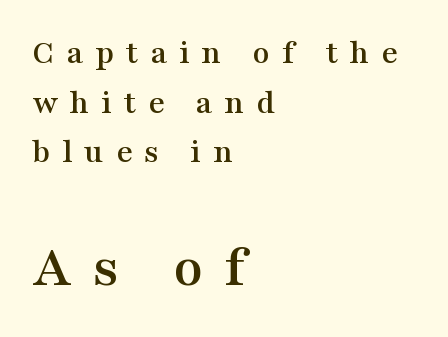
{"serif": "yes", "italic": "no", "width": "wide", "stroke_contrast": "medium", "x_height": "medium", "monospaced": "no", "underline": "no", "align": "left", "line_spacing": "normal", "line_spacing_ratio": 1.42, "letter_spacing": "wide", "letter_spacing_em": 0.34, "larger_block": "second", "size_ratio": 1.74, "glyph_px": 61}
